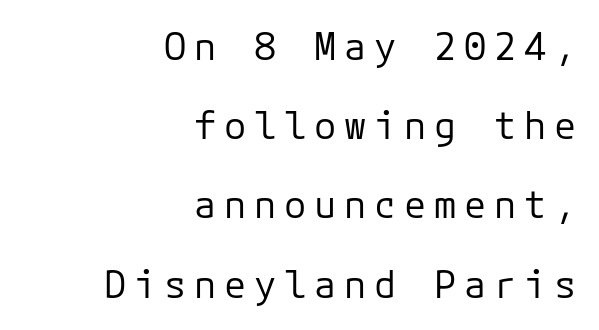
Examine the stroke ends and you'll find no serifs. Students, note that the glyphs here are deliberately spaced far apart. The paragraph shown leans on its right margin. Bold? No — there's no thickening of the strokes.
